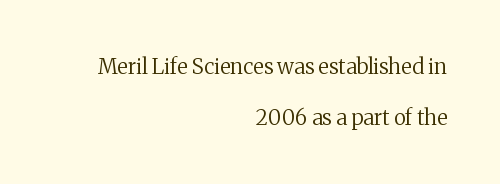
{"italic": "no", "bold": "no", "underline": "no", "align": "right", "line_spacing": "loose", "line_spacing_ratio": 2.41, "letter_spacing": "normal", "letter_spacing_em": 0.0, "glyph_px": 21}
